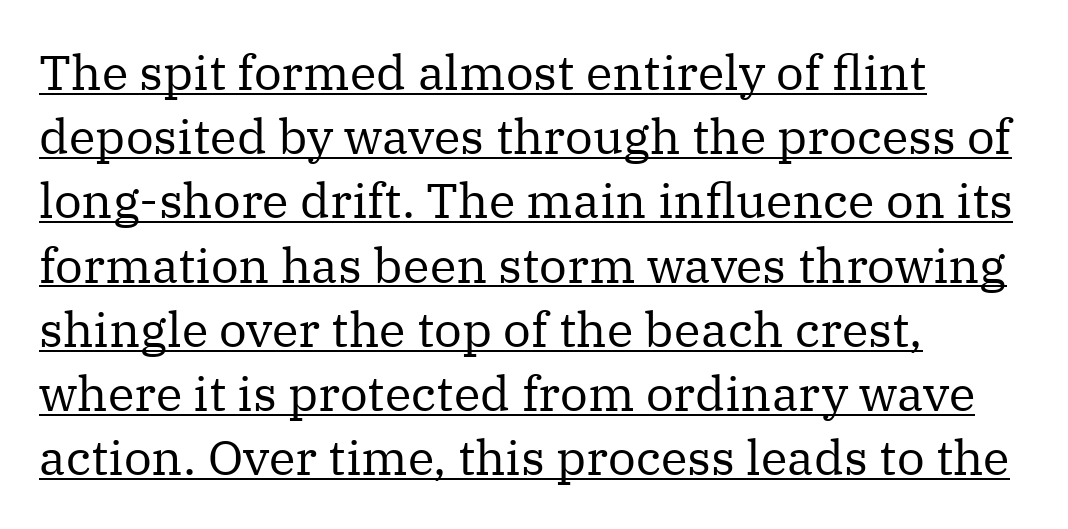
Descenders here cross a horizontal rule under the line. This is serif lettering, the kind often seen in printed books. Looks like regular typesetting: each glyph gets only the width it needs. If you measured baseline to baseline, you'd find a middling distance. The tracking reads as untouched default to a designer's eye. Ink coverage per letter is moderate at most.
